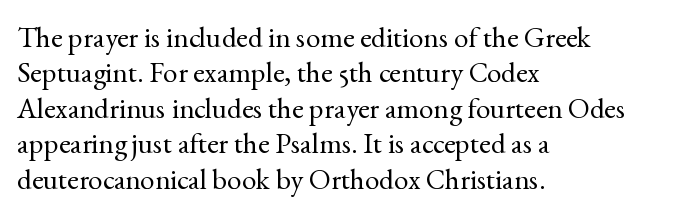
Q: Is the text bold? A: No.
Q: Is the text italic (slanted)? A: No, it is upright.
Q: Is the typeface a serif or a sans-serif typeface? A: Serif.
Q: Is the text underlined? A: No.
Q: How is the paragraph aligned? A: Left-aligned.
Q: Is the spacing between letters normal or unusually wide? A: Normal.
Q: Width (condensed, normal, or wide)? A: Normal.
Q: x-height? A: Small.
Q: Monospaced? A: No.
